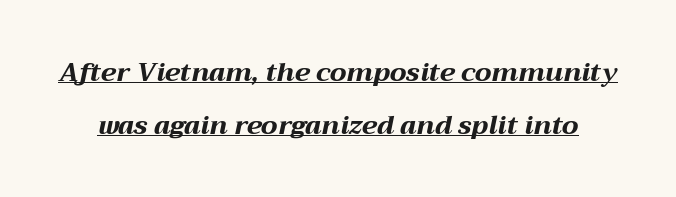
Q: Is the text bold? A: Yes.
Q: Is the text italic (slanted)? A: Yes, it leans right by about 12 degrees.
Q: Is the text underlined? A: Yes.
Q: Is the spacing between letters normal or unusually wide? A: Normal.
Q: Is the spacing between lines tight, normal or loose? A: Loose.
